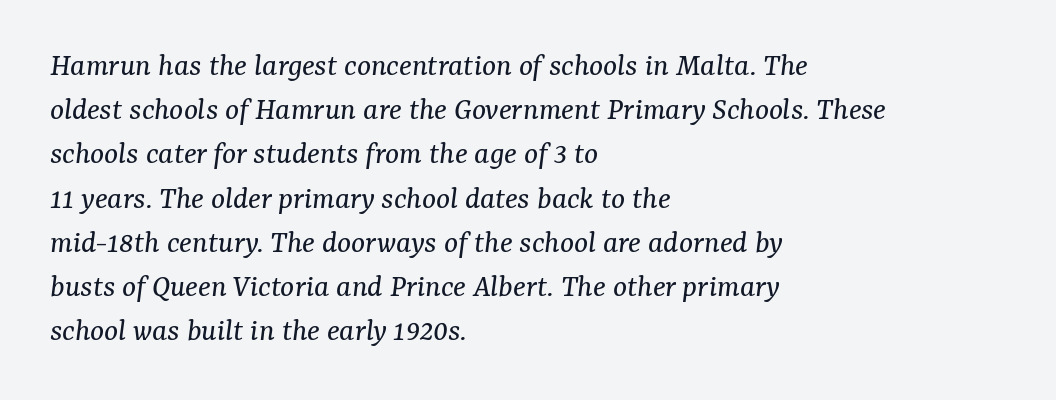
Q: Is the text bold? A: No.
Q: Is the text italic (slanted)? A: Yes, it leans right by about 7 degrees.
Q: Is the typeface a serif or a sans-serif typeface? A: Serif.
Q: Is the text underlined? A: No.
Q: How is the paragraph aligned? A: Left-aligned.
Q: Is the spacing between letters normal or unusually wide? A: Normal.
Q: Is the spacing between lines tight, normal or loose? A: Normal.
Q: Width (condensed, normal, or wide)? A: Normal.
Q: Stroke contrast? A: Medium.
Q: x-height? A: Medium.
Q: Monospaced? A: No.
